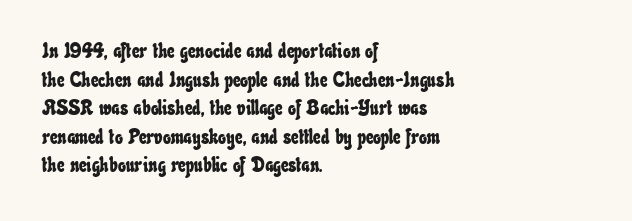
The image shows 21 px text type; set left-aligned, normal line spacing (1.36x), normal letter spacing, not underlined.
